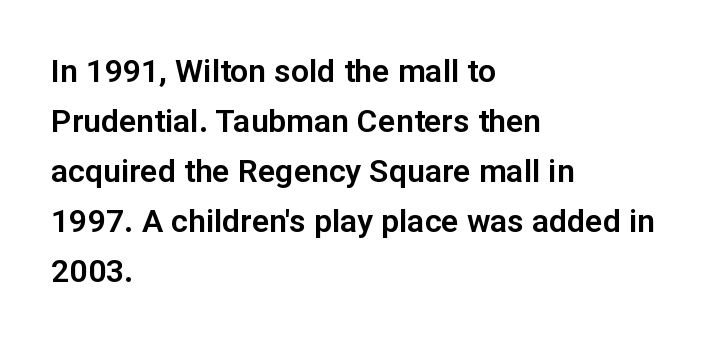
Q: Is the text italic (slanted)? A: No, it is upright.
Q: Is the typeface a serif or a sans-serif typeface? A: Sans-serif.
Q: Is the text underlined? A: No.
Q: How is the paragraph aligned? A: Left-aligned.
Q: Is the spacing between letters normal or unusually wide? A: Normal.
Q: Is the spacing between lines tight, normal or loose? A: Normal.
Q: Width (condensed, normal, or wide)? A: Normal.
Q: Stroke contrast? A: Low.
Q: x-height? A: Medium.
Q: Monospaced? A: No.
